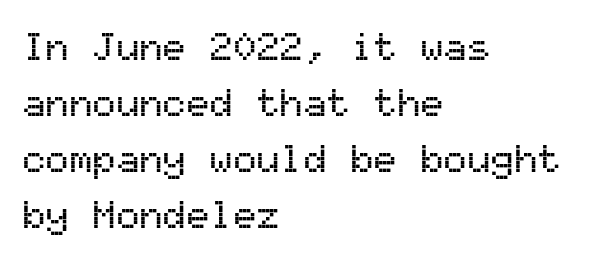
{"serif": "no", "italic": "no", "width": "normal", "stroke_contrast": "medium", "x_height": "medium", "monospaced": "yes", "underline": "no", "align": "left", "line_spacing": "normal", "line_spacing_ratio": 1.44, "letter_spacing": "normal", "letter_spacing_em": 0.0, "glyph_px": 39}
